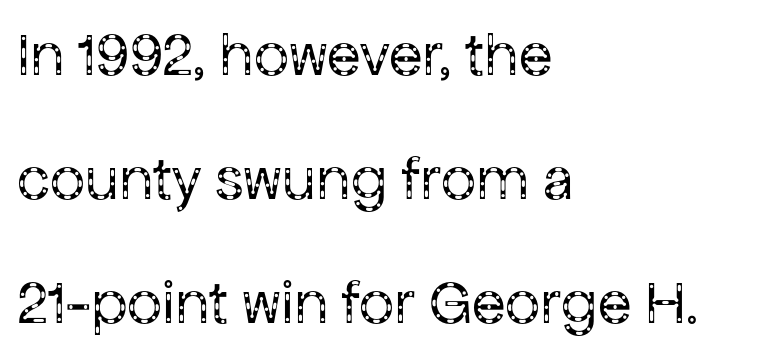
Q: Is the text bold? A: No.
Q: Is the text italic (slanted)? A: No, it is upright.
Q: Is the typeface a serif or a sans-serif typeface? A: Sans-serif.
Q: Is the text underlined? A: No.
Q: How is the paragraph aligned? A: Left-aligned.
Q: Is the spacing between letters normal or unusually wide? A: Normal.
Q: Is the spacing between lines tight, normal or loose? A: Loose.
Q: Width (condensed, normal, or wide)? A: Normal.
Q: Stroke contrast? A: Low.
Q: x-height? A: Medium.
Q: Monospaced? A: No.
